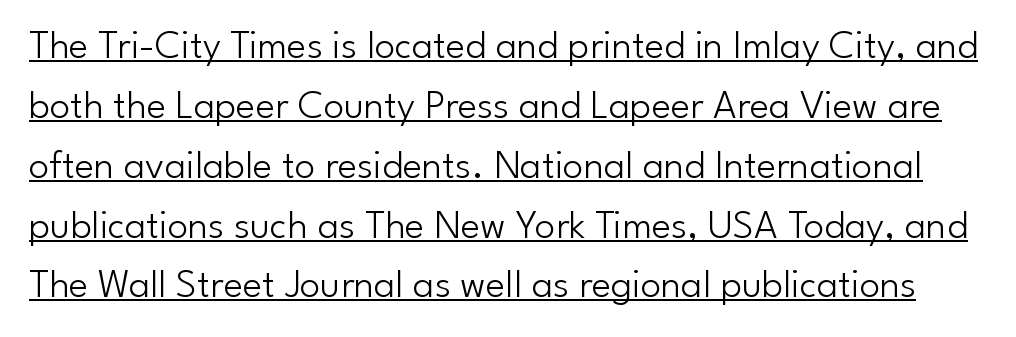
The image shows 41 px light sans-serif type, upright; set normal line spacing (1.46x), normal letter spacing, underlined; low stroke contrast and a small x-height.
